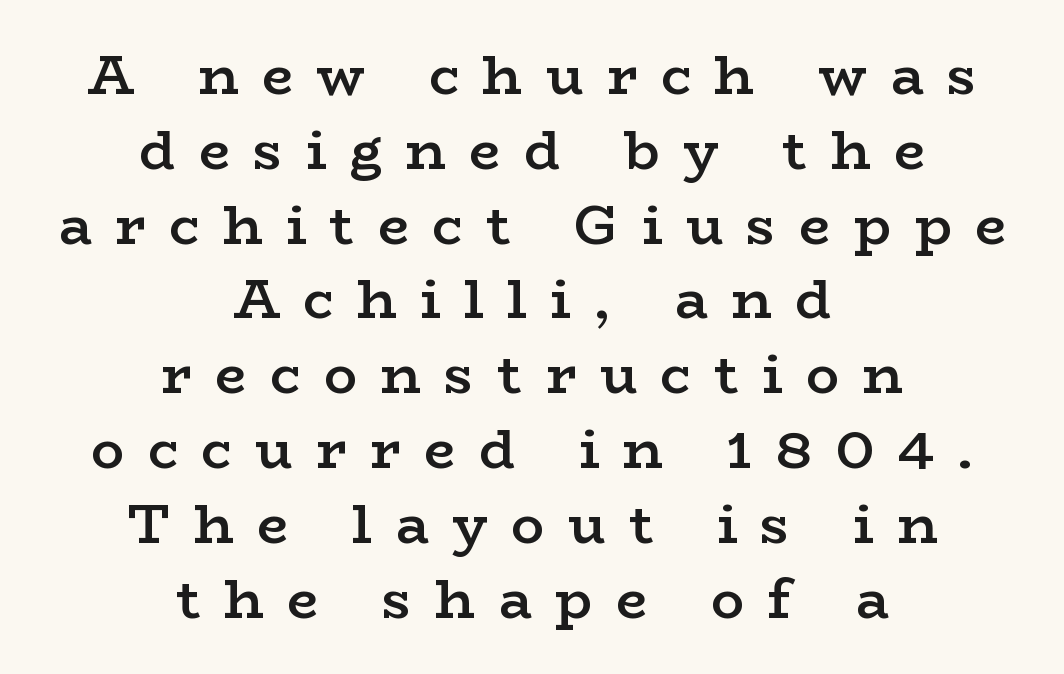
Q: Is the text bold? A: Semi-bold.
Q: Is the text italic (slanted)? A: No, it is upright.
Q: Is the typeface a serif or a sans-serif typeface? A: Serif.
Q: Is the text underlined? A: No.
Q: How is the paragraph aligned? A: Centered.
Q: Is the spacing between letters normal or unusually wide? A: Unusually wide.
Q: Is the spacing between lines tight, normal or loose? A: Normal.
Q: Width (condensed, normal, or wide)? A: Wide.
Q: Stroke contrast? A: Low.
Q: x-height? A: Medium.
Q: Monospaced? A: No.
